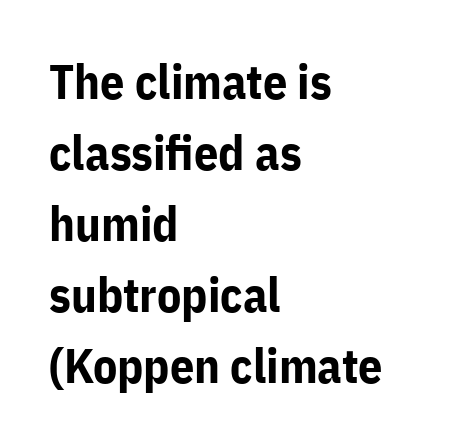
Serif or sans? Sans — the stroke terminals are bare. Plain, unruled lines of type. Stroke thickness is high; the sample reads as a true bold. In terms of posture, this sample is upright. The rendering uses a moderate line-height, typical for paragraphs.
